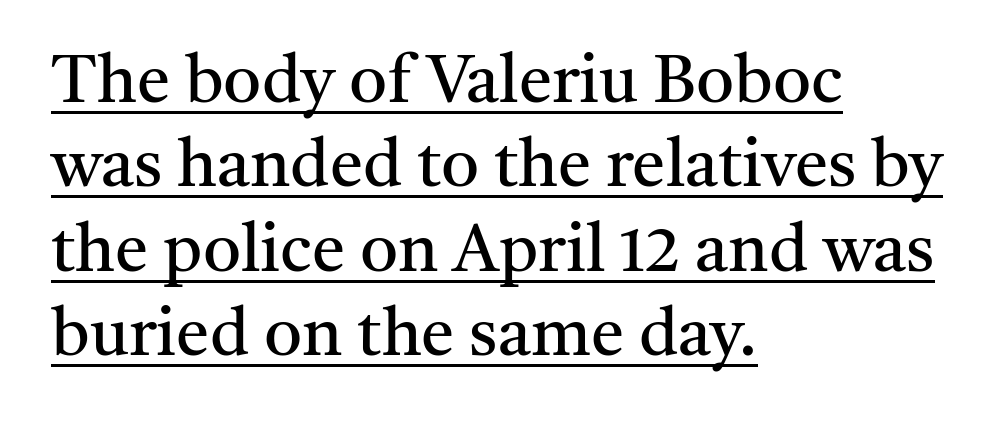
{"serif": "yes", "italic": "no", "bold": "no", "weight": "regular", "width": "normal", "stroke_contrast": "medium", "x_height": "medium", "monospaced": "no", "underline": "yes", "align": "left", "line_spacing": "normal", "line_spacing_ratio": 1.26, "letter_spacing": "normal", "letter_spacing_em": 0.0, "glyph_px": 67}
